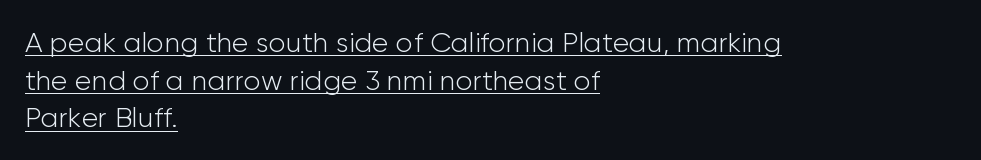
The image shows 28 px light sans-serif type, upright; set left-aligned, normal line spacing (1.34x), normal letter spacing, underlined; low stroke contrast and a medium x-height.
